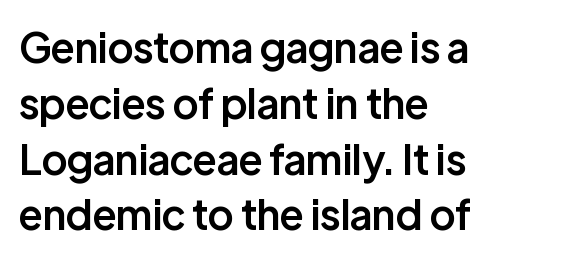
Q: Is the text bold? A: Semi-bold.
Q: Is the text italic (slanted)? A: No, it is upright.
Q: Is the typeface a serif or a sans-serif typeface? A: Sans-serif.
Q: Is the text underlined? A: No.
Q: How is the paragraph aligned? A: Left-aligned.
Q: Is the spacing between letters normal or unusually wide? A: Normal.
Q: Is the spacing between lines tight, normal or loose? A: Normal.
Q: Width (condensed, normal, or wide)? A: Normal.
Q: Stroke contrast? A: Low.
Q: x-height? A: Medium.
Q: Monospaced? A: No.
